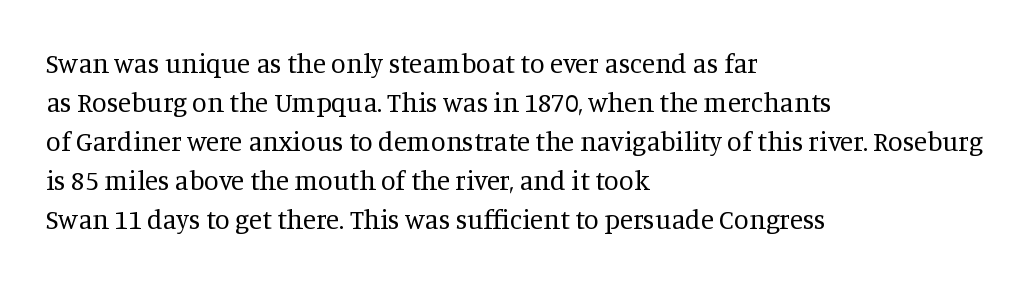
Q: Is the text bold? A: No.
Q: Is the text italic (slanted)? A: No, it is upright.
Q: Is the text underlined? A: No.
Q: How is the paragraph aligned? A: Left-aligned.
Q: Is the spacing between letters normal or unusually wide? A: Normal.
Q: Is the spacing between lines tight, normal or loose? A: Normal.
